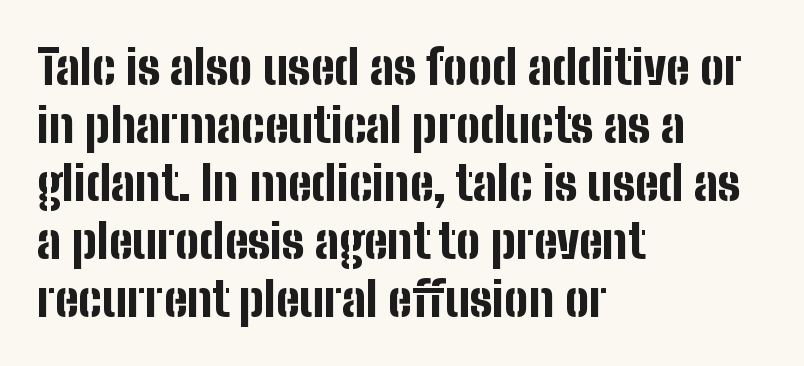
{"serif": "no", "italic": "no", "bold": "yes", "weight": "bold", "width": "condensed", "stroke_contrast": "low", "x_height": "medium", "monospaced": "no", "underline": "no", "align": "left", "line_spacing_ratio": 1.21, "letter_spacing": "normal", "letter_spacing_em": 0.0, "glyph_px": 48}
